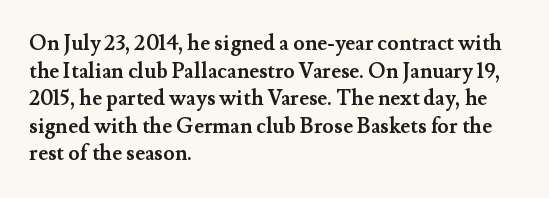
Q: Is the text bold? A: Yes.
Q: Is the text italic (slanted)? A: No, it is upright.
Q: Is the text underlined? A: No.
Q: How is the paragraph aligned? A: Left-aligned.
Q: Is the spacing between letters normal or unusually wide? A: Normal.
Q: Is the spacing between lines tight, normal or loose? A: Normal.
